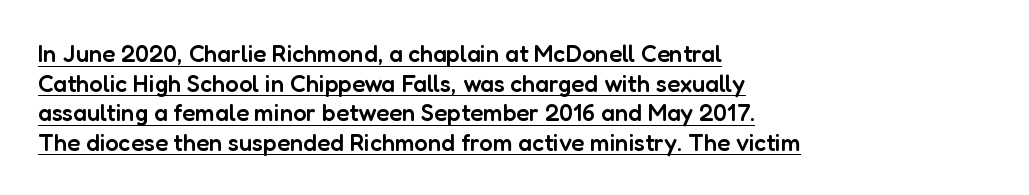
The image shows 24 px text type, upright; set left-aligned, line spacing 1.23x, normal letter spacing, underlined.
